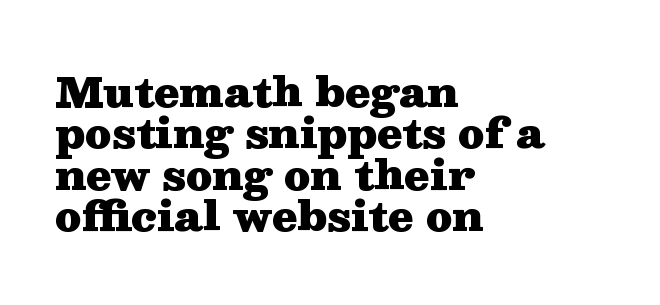
{"serif": "yes", "italic": "no", "bold": "yes", "weight": "heavy", "width": "wide", "stroke_contrast": "medium", "x_height": "medium", "monospaced": "no", "underline": "no", "align": "left", "line_spacing": "tight", "line_spacing_ratio": 1.01, "letter_spacing": "normal", "letter_spacing_em": 0.0, "glyph_px": 41}
